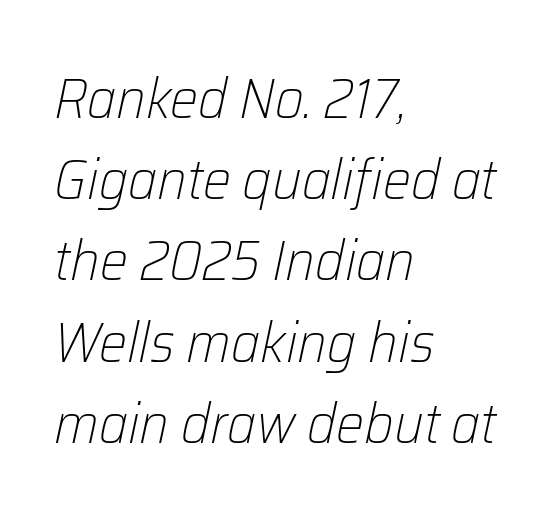
Q: Is the text bold? A: No.
Q: Is the text italic (slanted)? A: Yes, it leans right by about 12 degrees.
Q: Is the text underlined? A: No.
Q: How is the paragraph aligned? A: Left-aligned.
Q: Is the spacing between letters normal or unusually wide? A: Normal.
Q: Is the spacing between lines tight, normal or loose? A: Normal.
Q: Width (condensed, normal, or wide)? A: Normal.
Q: Stroke contrast? A: Low.
Q: x-height? A: Medium.
Q: Monospaced? A: No.
